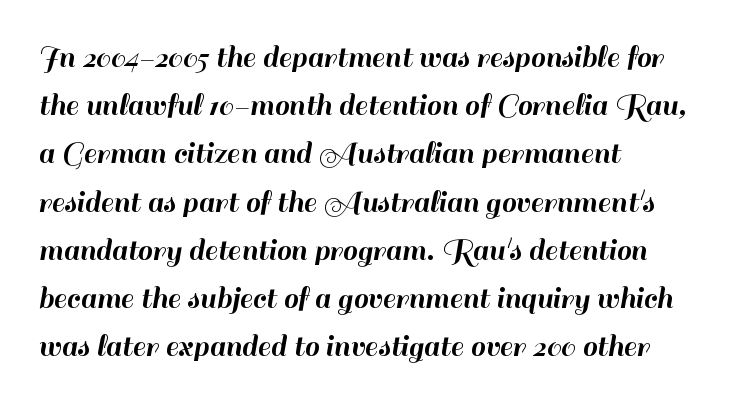
{"serif": "no", "width": "normal", "stroke_contrast": "high", "x_height": "small", "monospaced": "no", "underline": "no", "align": "left", "line_spacing": "normal", "line_spacing_ratio": 1.46, "letter_spacing": "normal", "letter_spacing_em": 0.0, "glyph_px": 33}
